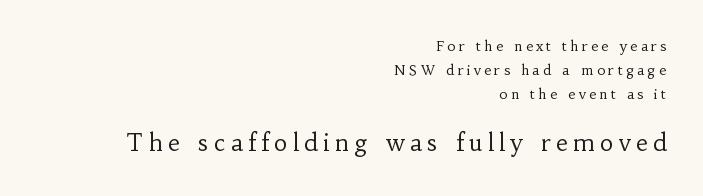
Q: Is the text bold? A: No.
Q: Is the text italic (slanted)? A: No, it is upright.
Q: Is the text underlined? A: No.
Q: How is the paragraph aligned? A: Right-aligned.
Q: Is the spacing between letters normal or unusually wide? A: Unusually wide.
Q: Which block of text is set in a larger size, the first (top) or the second (bottom)? A: The second (bottom) one.
